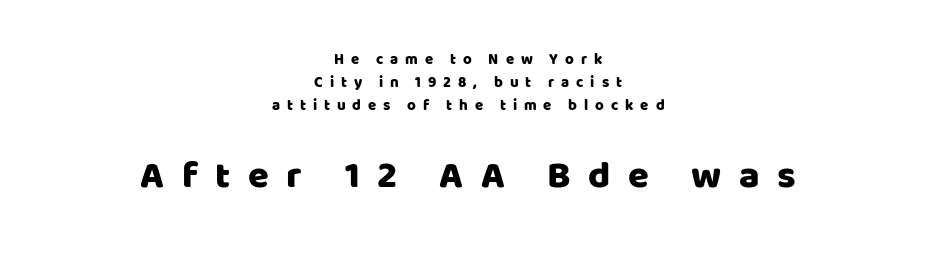
{"serif": "no", "italic": "no", "width": "normal", "stroke_contrast": "low", "x_height": "large", "monospaced": "no", "underline": "no", "align": "center", "line_spacing": "normal", "line_spacing_ratio": 1.53, "letter_spacing": "wide", "letter_spacing_em": 0.46, "larger_block": "second", "size_ratio": 2.53, "glyph_px": 38}
